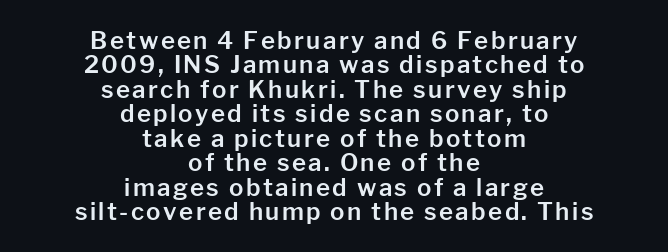
Q: Is the text italic (slanted)? A: No, it is upright.
Q: Is the text underlined? A: No.
Q: How is the paragraph aligned? A: Centered.
Q: Is the spacing between lines tight, normal or loose? A: Tight.
